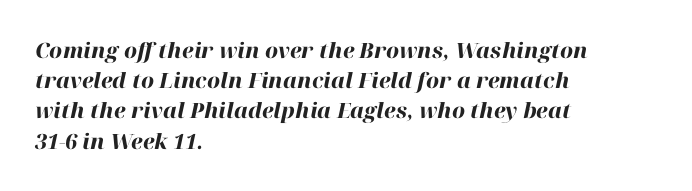
{"italic": "yes", "lean": "right", "slant_degrees": 12, "bold": "yes", "underline": "no", "align": "left", "line_spacing": "normal", "line_spacing_ratio": 1.44, "letter_spacing": "normal", "letter_spacing_em": 0.0, "glyph_px": 21}
